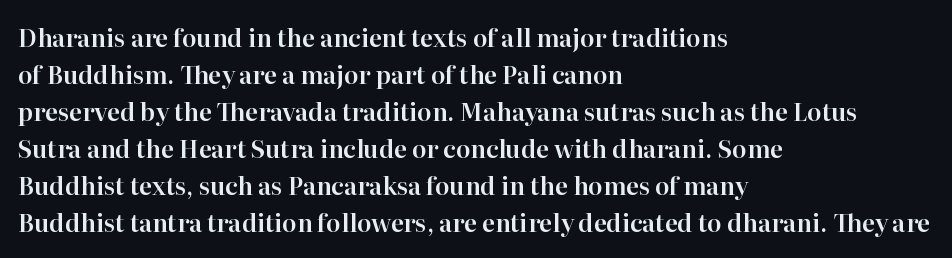
Q: Is the text italic (slanted)? A: No, it is upright.
Q: Is the text underlined? A: No.
Q: How is the paragraph aligned? A: Left-aligned.
Q: Is the spacing between letters normal or unusually wide? A: Normal.
Q: Is the spacing between lines tight, normal or loose? A: Normal.
